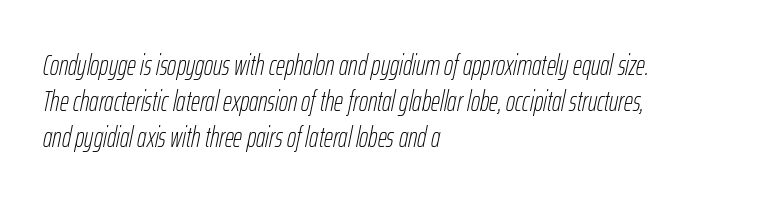
{"italic": "yes", "lean": "right", "slant_degrees": 12, "bold": "no", "weight": "thin", "width": "condensed", "stroke_contrast": "low", "x_height": "medium", "monospaced": "no", "underline": "no", "align": "left", "line_spacing": "normal", "line_spacing_ratio": 1.29, "letter_spacing": "normal", "letter_spacing_em": 0.0, "glyph_px": 28}
